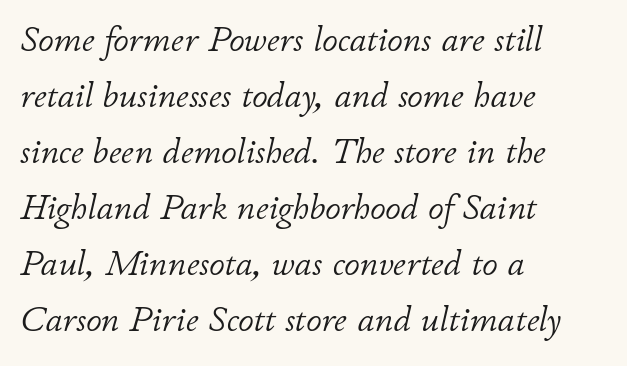
{"italic": "yes", "lean": "right", "slant_degrees": 11, "bold": "no", "weight": "light", "width": "normal", "stroke_contrast": "low", "x_height": "small", "monospaced": "no", "underline": "no", "align": "left", "line_spacing": "normal", "line_spacing_ratio": 1.6, "letter_spacing": "normal", "letter_spacing_em": 0.0, "glyph_px": 35}
